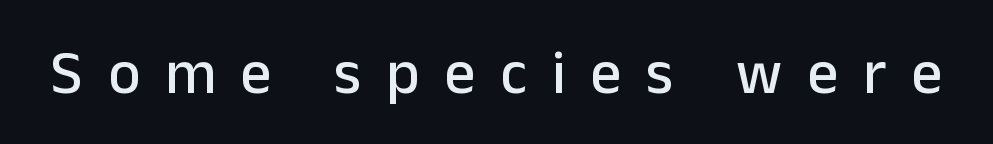
When letters stand straight like this, we call the style roman or upright. Students, note that the glyphs here are deliberately spaced far apart. The type family on display is of the sans-serif kind. Words float on clear page, feet unadorned. These lines are rendered in a variable-pitch font.
